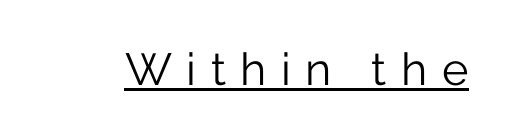
Q: Is the text bold? A: No.
Q: Is the text italic (slanted)? A: No, it is upright.
Q: Is the typeface a serif or a sans-serif typeface? A: Sans-serif.
Q: Is the text underlined? A: Yes.
Q: Is the spacing between letters normal or unusually wide? A: Unusually wide.
Q: Width (condensed, normal, or wide)? A: Normal.
Q: Stroke contrast? A: Low.
Q: x-height? A: Medium.
Q: Monospaced? A: No.
